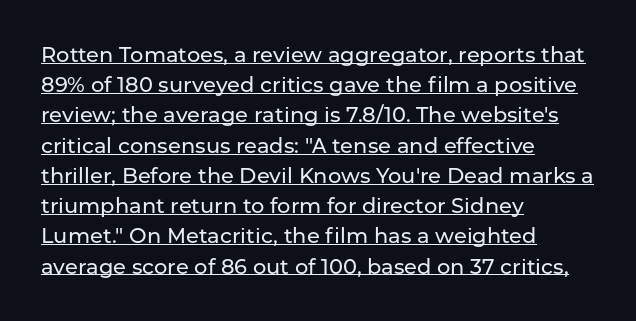
{"italic": "no", "underline": "yes", "align": "left", "line_spacing": "normal", "line_spacing_ratio": 1.44, "letter_spacing": "normal", "letter_spacing_em": 0.0, "glyph_px": 21}
